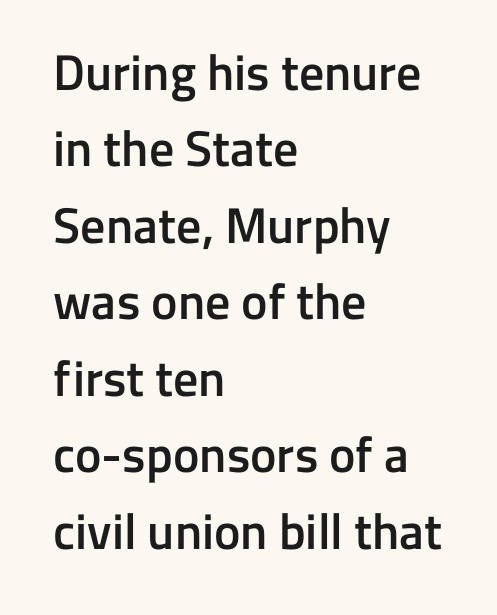
Q: Is the text bold? A: Semi-bold.
Q: Is the text italic (slanted)? A: No, it is upright.
Q: Is the typeface a serif or a sans-serif typeface? A: Sans-serif.
Q: Is the text underlined? A: No.
Q: How is the paragraph aligned? A: Left-aligned.
Q: Is the spacing between letters normal or unusually wide? A: Normal.
Q: Is the spacing between lines tight, normal or loose? A: Normal.
Q: Width (condensed, normal, or wide)? A: Normal.
Q: Stroke contrast? A: Low.
Q: x-height? A: Medium.
Q: Monospaced? A: No.
